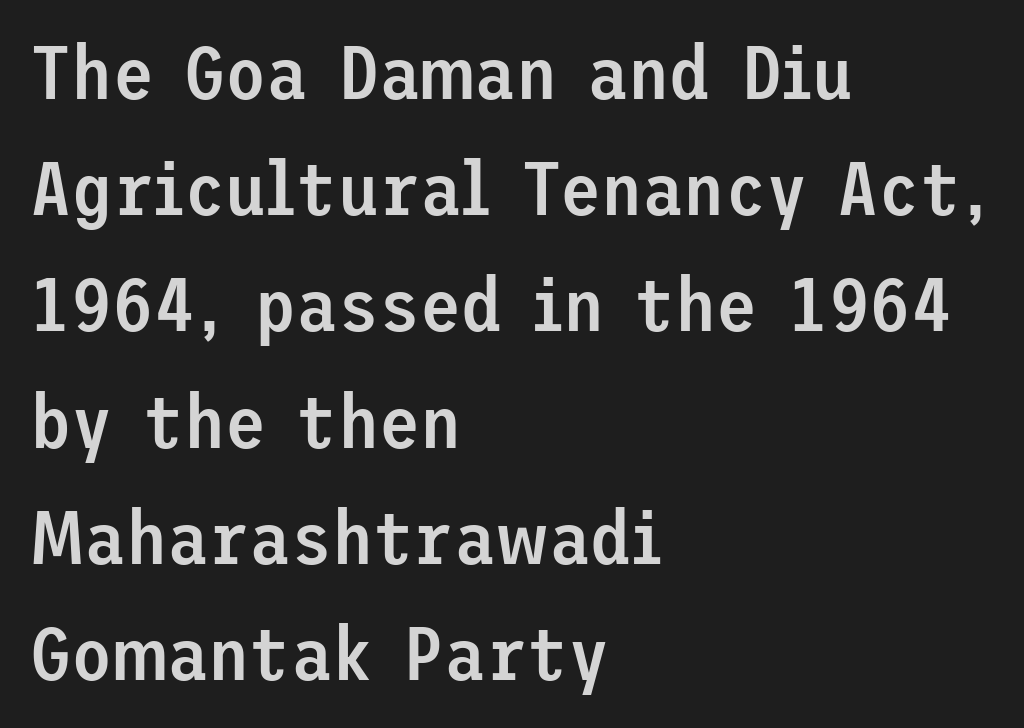
Ordinary non-slanted type is in use. Glyph-to-glyph distance matches everyday printed text. Line beginnings align vertically; line endings do not. Typographic density is moderately raised because the face is semibold. Does the type have serifs? No, each stem ends abruptly.
